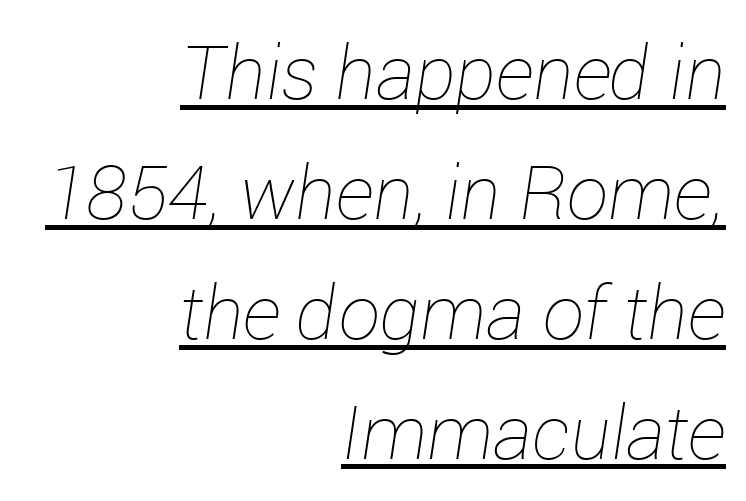
The image shows 74 px thin type, italic (leaning right); set right-aligned, normal line spacing (1.62x), normal letter spacing, underlined; low stroke contrast and a medium x-height.
